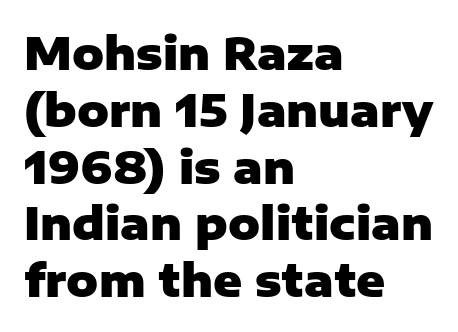
Q: Is the text bold? A: Yes.
Q: Is the text italic (slanted)? A: No, it is upright.
Q: Is the typeface a serif or a sans-serif typeface? A: Sans-serif.
Q: Is the text underlined? A: No.
Q: How is the paragraph aligned? A: Left-aligned.
Q: Is the spacing between letters normal or unusually wide? A: Normal.
Q: Is the spacing between lines tight, normal or loose? A: Normal.
Q: Width (condensed, normal, or wide)? A: Normal.
Q: Stroke contrast? A: Low.
Q: x-height? A: Medium.
Q: Monospaced? A: No.
